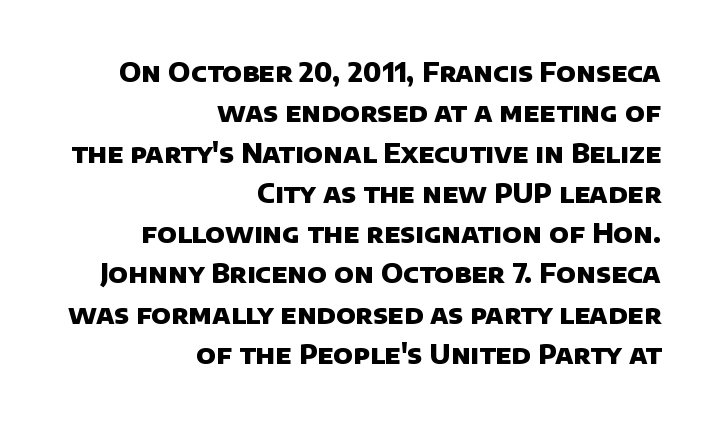
Caption: bold face, heavy strokes. There is no visible air inserted between adjacent glyphs. Glance below the letters and you will spot only blank space. This block has exactly the height ordinary leading produces. Short and long lines alike share a common ending point at right.
